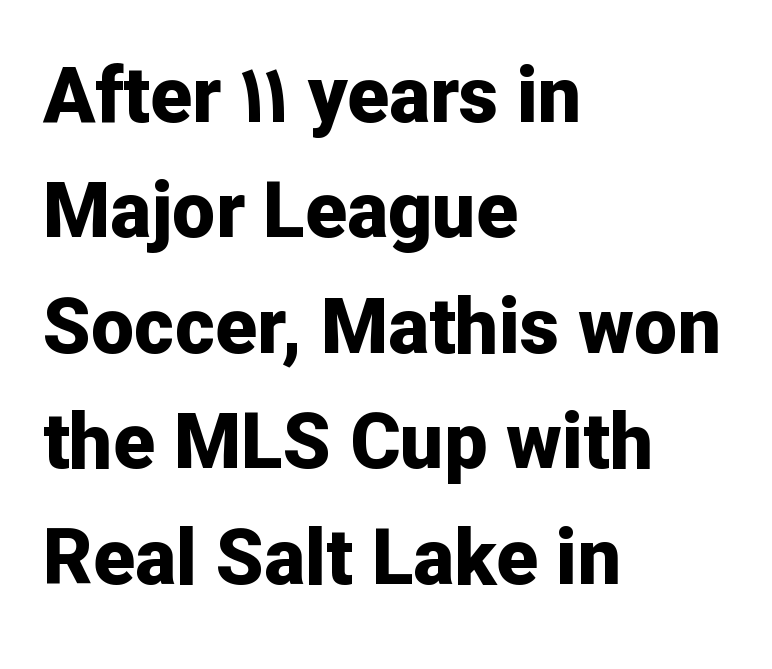
The image shows 77 px bold sans-serif type, upright; set left-aligned, normal line spacing (1.5x), normal letter spacing, not underlined; low stroke contrast and a medium x-height.
